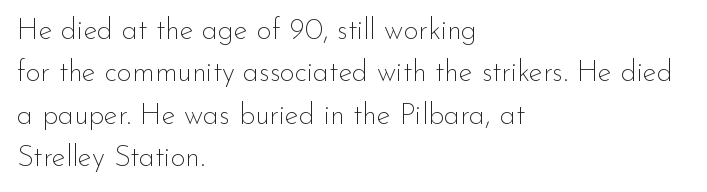
The image shows 29 px thin sans-serif type, upright; set left-aligned, normal line spacing (1.46x), normal letter spacing, not underlined; low stroke contrast and a small x-height.
